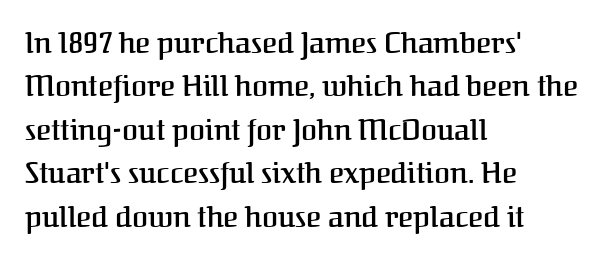
{"serif": "yes", "italic": "no", "bold": "semi", "weight": "semibold", "width": "normal", "stroke_contrast": "medium", "x_height": "medium", "monospaced": "no", "underline": "no", "align": "left", "line_spacing": "normal", "line_spacing_ratio": 1.5, "letter_spacing": "normal", "letter_spacing_em": 0.0, "glyph_px": 29}
